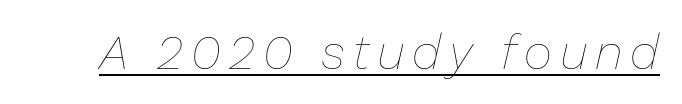
Q: Is the text bold? A: No.
Q: Is the text italic (slanted)? A: Yes, it leans right by about 13 degrees.
Q: Is the text underlined? A: Yes.
Q: Width (condensed, normal, or wide)? A: Normal.
Q: Stroke contrast? A: Low.
Q: x-height? A: Medium.
Q: Monospaced? A: No.
